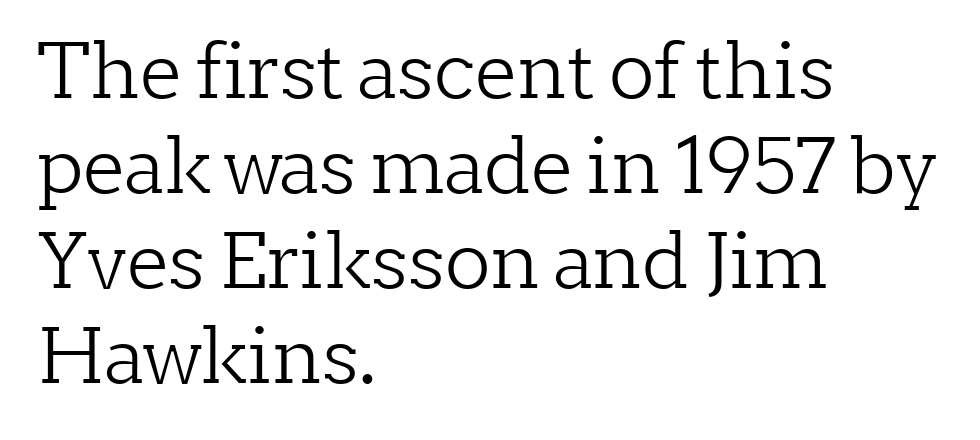
This rendering employs a face with finishing strokes, i.e., a serif. The space beneath each line is pristine and unruled. Posture: upright roman. The type is set solid horizontally, with unmodified tracking.
